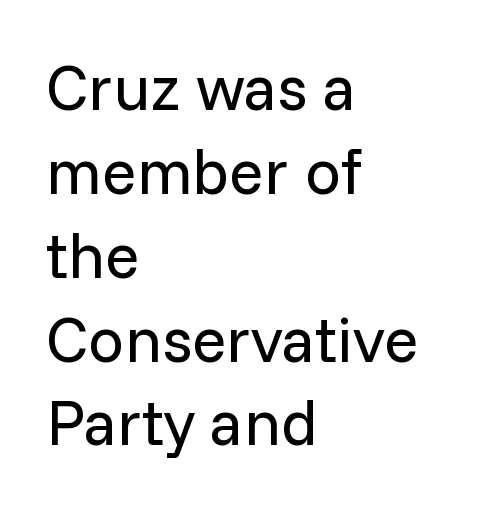
{"serif": "no", "italic": "no", "bold": "no", "weight": "regular", "width": "normal", "stroke_contrast": "low", "x_height": "medium", "monospaced": "no", "underline": "no", "align": "left", "line_spacing": "normal", "line_spacing_ratio": 1.31, "letter_spacing": "normal", "letter_spacing_em": 0.0, "glyph_px": 64}
